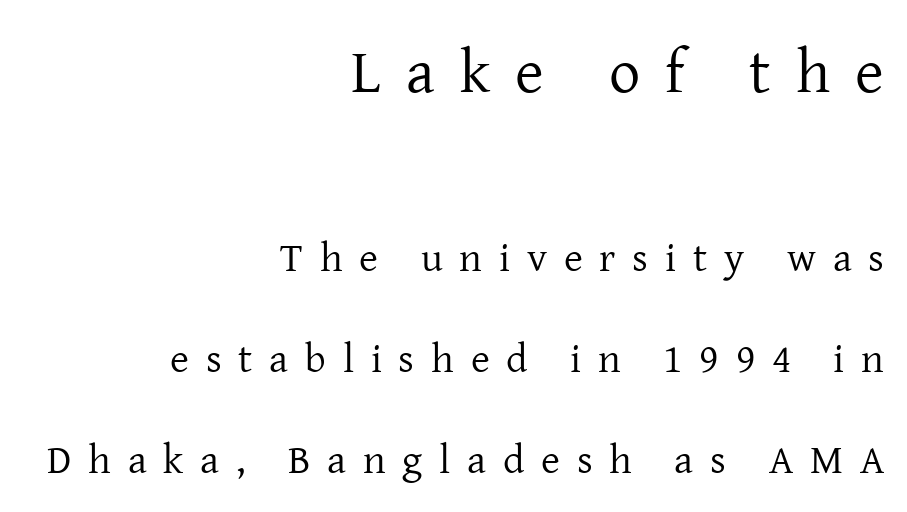
The image shows 62 px regular-weight serif type, upright; set right-aligned, loose line spacing (2.46x), unusually wide letter spacing (+0.41 em), not underlined; the first (top) block is 1.51x larger; low stroke contrast and a medium x-height.
